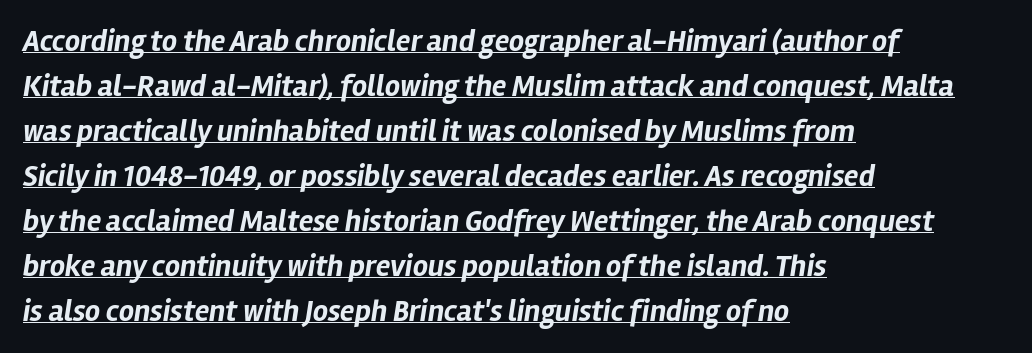
The image shows 30 px bold type, italic (leaning right); set left-aligned, normal line spacing (1.5x), normal letter spacing, underlined; low stroke contrast and a medium x-height.
